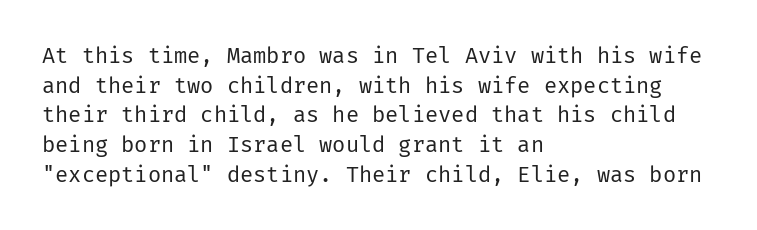
Q: Is the text bold? A: No.
Q: Is the text italic (slanted)? A: No, it is upright.
Q: Is the text underlined? A: No.
Q: How is the paragraph aligned? A: Left-aligned.
Q: Is the spacing between letters normal or unusually wide? A: Normal.
Q: Is the spacing between lines tight, normal or loose? A: Normal.
